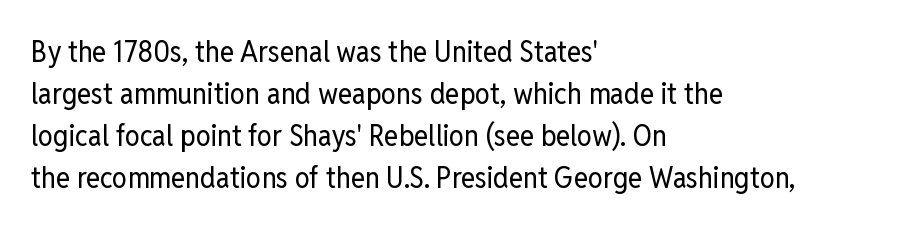
Q: Is the text bold? A: No.
Q: Is the text italic (slanted)? A: No, it is upright.
Q: Is the typeface a serif or a sans-serif typeface? A: Sans-serif.
Q: Is the text underlined? A: No.
Q: How is the paragraph aligned? A: Left-aligned.
Q: Is the spacing between letters normal or unusually wide? A: Normal.
Q: Is the spacing between lines tight, normal or loose? A: Normal.
Q: Width (condensed, normal, or wide)? A: Condensed.
Q: Stroke contrast? A: Low.
Q: x-height? A: Medium.
Q: Monospaced? A: No.
